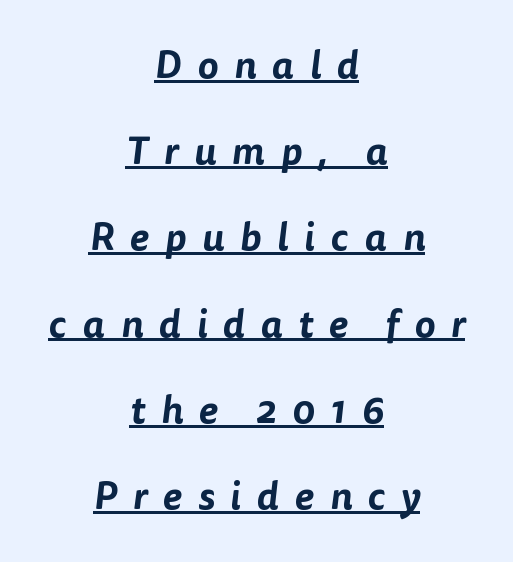
{"serif": "no", "width": "normal", "stroke_contrast": "low", "x_height": "medium", "monospaced": "no", "underline": "yes", "align": "center", "line_spacing": "loose", "line_spacing_ratio": 2.21, "letter_spacing": "wide", "letter_spacing_em": 0.4, "glyph_px": 39}
